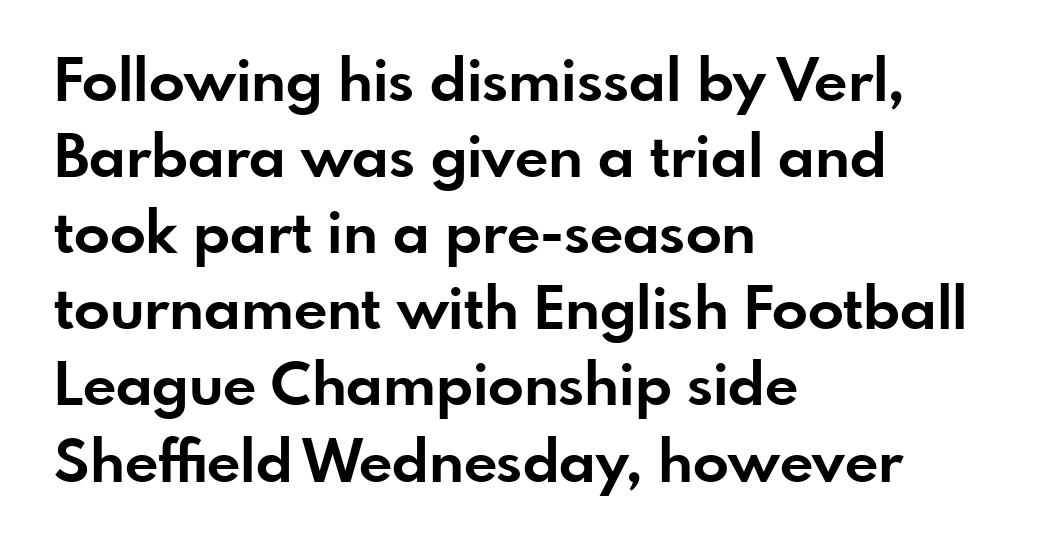
Q: Is the text bold? A: Yes.
Q: Is the text italic (slanted)? A: No, it is upright.
Q: Is the typeface a serif or a sans-serif typeface? A: Sans-serif.
Q: Is the text underlined? A: No.
Q: How is the paragraph aligned? A: Left-aligned.
Q: Is the spacing between letters normal or unusually wide? A: Normal.
Q: Is the spacing between lines tight, normal or loose? A: Normal.
Q: Width (condensed, normal, or wide)? A: Normal.
Q: Stroke contrast? A: Low.
Q: x-height? A: Small.
Q: Monospaced? A: No.
